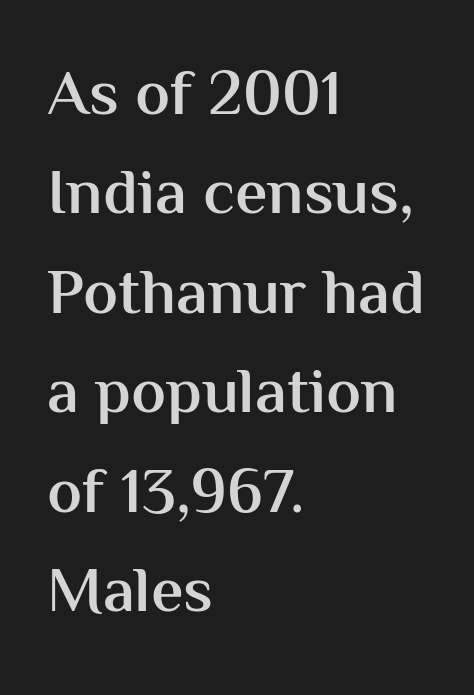
{"serif": "no", "italic": "no", "bold": "semi", "weight": "semibold", "width": "normal", "stroke_contrast": "medium", "x_height": "medium", "monospaced": "no", "underline": "no", "align": "left", "line_spacing": "normal", "line_spacing_ratio": 1.53, "letter_spacing": "normal", "letter_spacing_em": 0.0, "glyph_px": 65}
